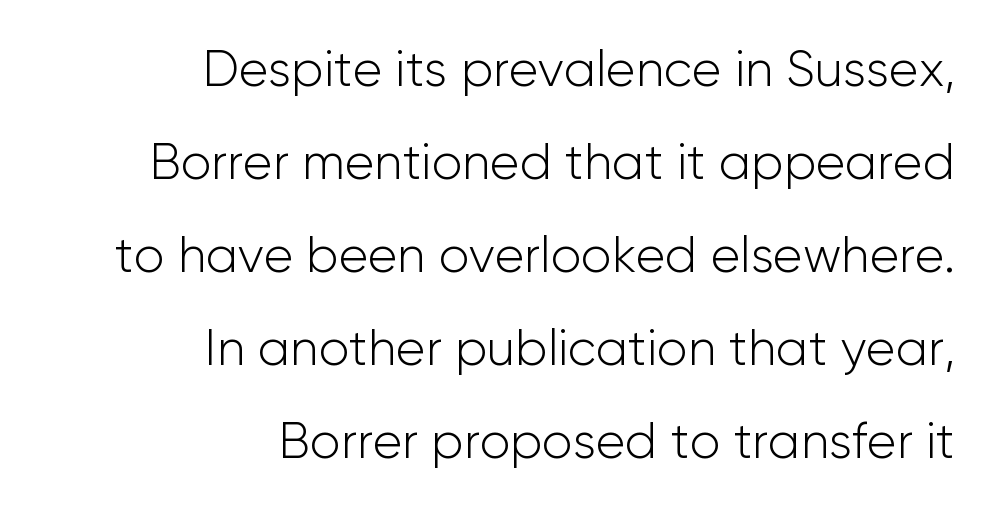
Q: Is the text bold? A: No.
Q: Is the text italic (slanted)? A: No, it is upright.
Q: Is the typeface a serif or a sans-serif typeface? A: Sans-serif.
Q: Is the text underlined? A: No.
Q: How is the paragraph aligned? A: Right-aligned.
Q: Is the spacing between letters normal or unusually wide? A: Normal.
Q: Width (condensed, normal, or wide)? A: Normal.
Q: Stroke contrast? A: Low.
Q: x-height? A: Medium.
Q: Monospaced? A: No.
